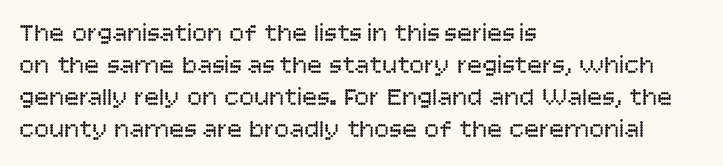
The image shows 25 px text type, upright; set left-aligned, normal line spacing (1.28x), normal letter spacing, not underlined.
